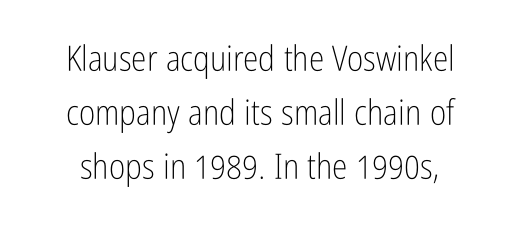
The image shows 35 px light, condensed sans-serif type, upright; set normal line spacing (1.55x), normal letter spacing, not underlined; low stroke contrast and a medium x-height.
